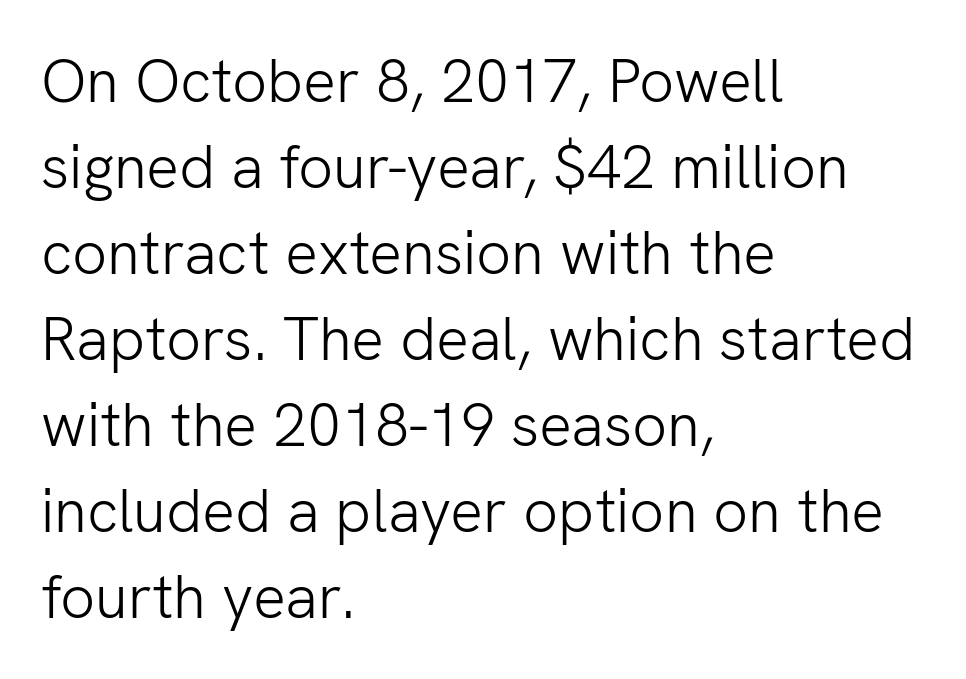
{"serif": "no", "italic": "no", "bold": "no", "weight": "light", "width": "normal", "stroke_contrast": "low", "x_height": "medium", "monospaced": "no", "underline": "no", "align": "left", "line_spacing": "normal", "line_spacing_ratio": 1.41, "letter_spacing": "normal", "letter_spacing_em": 0.0, "glyph_px": 61}
